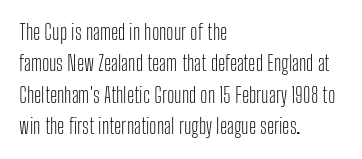
Each row of text sits above clean, open space. Italic? Not at all — the glyphs are vertical. Typeset ragged right — the left edge is the straight one. Each word holds together tightly as a unit, with standard inter-letter gaps. Interline gaps are of average width in this sample.
